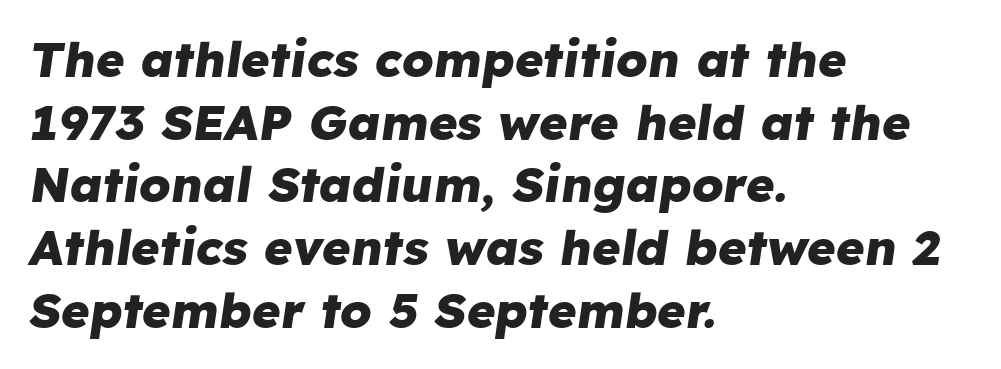
Q: Is the text bold? A: Yes.
Q: Is the text italic (slanted)? A: Yes, it leans right by about 8 degrees.
Q: Is the text underlined? A: No.
Q: How is the paragraph aligned? A: Left-aligned.
Q: Is the spacing between letters normal or unusually wide? A: Normal.
Q: Is the spacing between lines tight, normal or loose? A: Normal.
Q: Width (condensed, normal, or wide)? A: Normal.
Q: Stroke contrast? A: Low.
Q: x-height? A: Medium.
Q: Monospaced? A: No.
